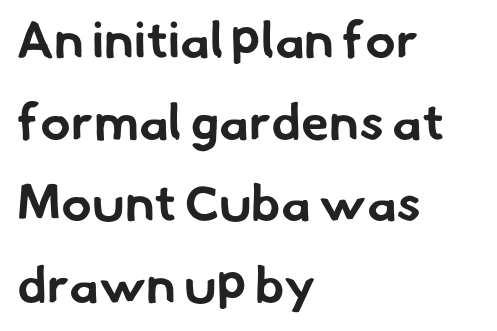
The image shows 51 px bold sans-serif type; set left-aligned, normal line spacing (1.6x), normal letter spacing, not underlined; low stroke contrast and a small x-height.
